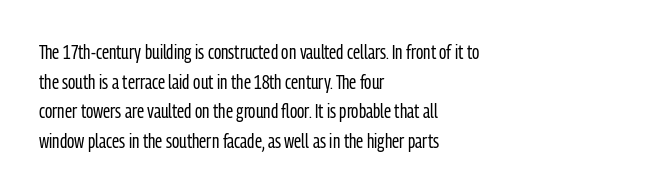
Compared with a typical body face, this is equally light or lighter still. The line texture is even and compact thanks to regular tracking. The space directly below the letters is spotless. Nope, not italic — everything's standing straight.
